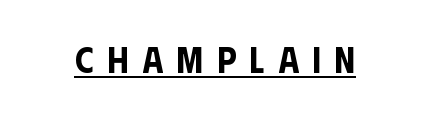
{"serif": "no", "italic": "no", "width": "condensed", "stroke_contrast": "low", "x_height": "large", "monospaced": "no", "underline": "yes", "letter_spacing": "wide", "letter_spacing_em": 0.37, "glyph_px": 37}
